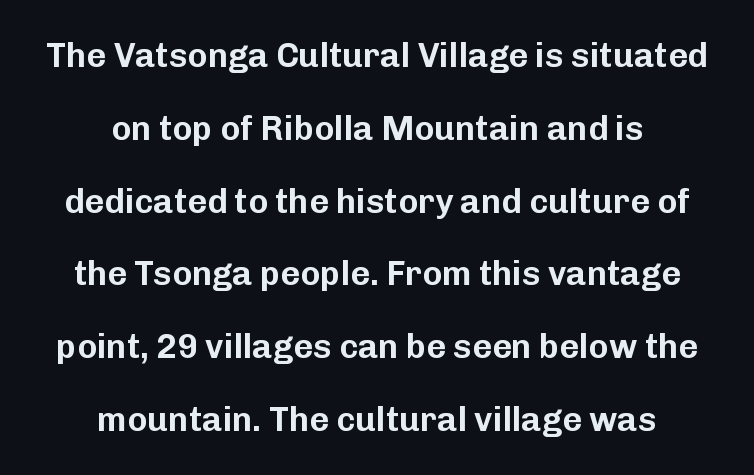
Q: Is the text italic (slanted)? A: No, it is upright.
Q: Is the typeface a serif or a sans-serif typeface? A: Sans-serif.
Q: Is the text underlined? A: No.
Q: How is the paragraph aligned? A: Centered.
Q: Is the spacing between letters normal or unusually wide? A: Normal.
Q: Is the spacing between lines tight, normal or loose? A: Loose.
Q: Width (condensed, normal, or wide)? A: Normal.
Q: Stroke contrast? A: Low.
Q: x-height? A: Medium.
Q: Monospaced? A: No.
